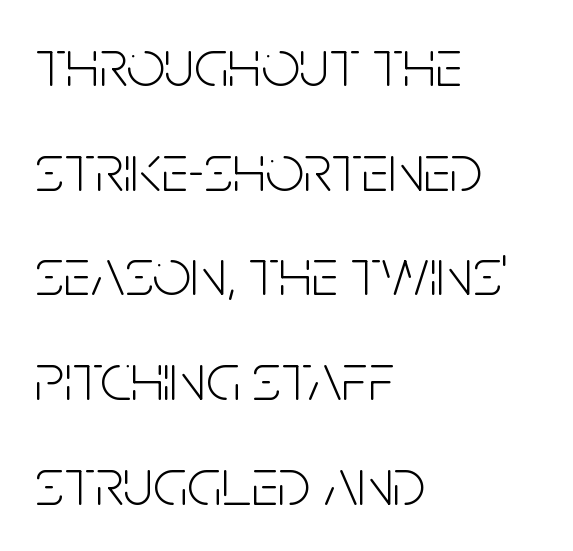
Q: Is the text bold? A: No.
Q: Is the text italic (slanted)? A: No, it is upright.
Q: Is the typeface a serif or a sans-serif typeface? A: Sans-serif.
Q: Is the text underlined? A: No.
Q: How is the paragraph aligned? A: Left-aligned.
Q: Is the spacing between letters normal or unusually wide? A: Normal.
Q: Is the spacing between lines tight, normal or loose? A: Normal.
Q: Width (condensed, normal, or wide)? A: Condensed.
Q: Stroke contrast? A: Low.
Q: x-height? A: Large.
Q: Monospaced? A: No.
